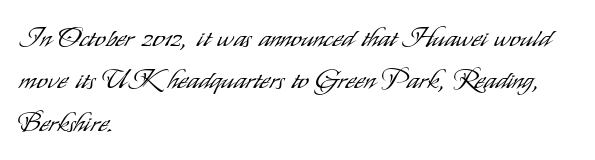
Characters follow at the spacing the type designer built in. Where is the straight margin? On the left. Weight: regular or lighter. Check the space under the baseline: it is left empty. Each new line begins a customary step beneath the previous one.
